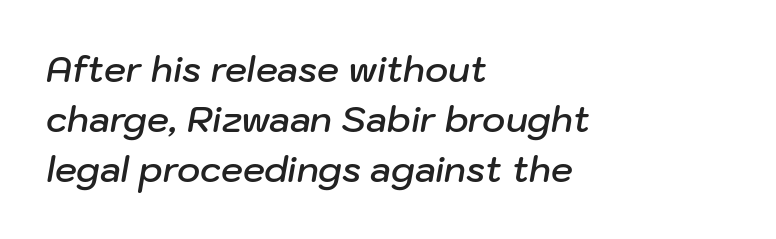
The image shows 35 px semibold type, italic (leaning right); set left-aligned, normal line spacing (1.43x), normal letter spacing, not underlined; low stroke contrast and a medium x-height.
